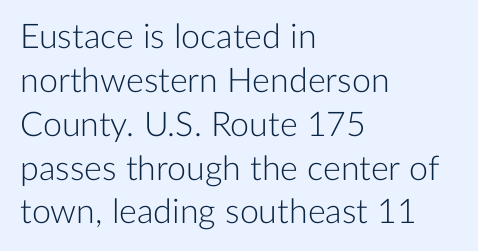
The image shows 34 px light sans-serif type, upright; set left-aligned, normal line spacing (1.29x), normal letter spacing, not underlined; low stroke contrast and a medium x-height.
